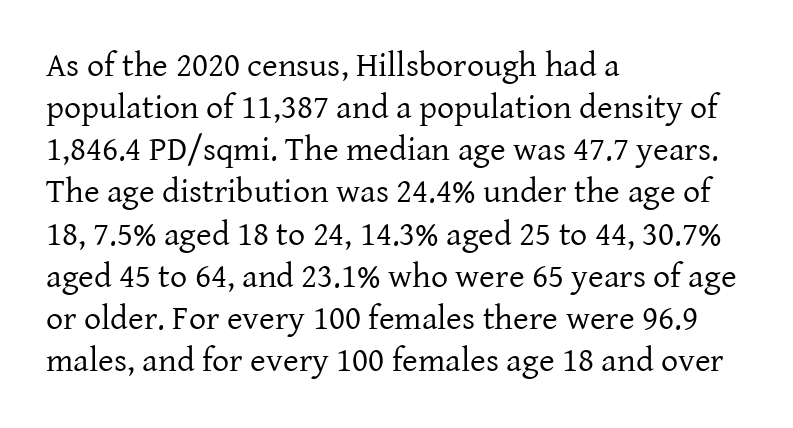
The image shows 34 px regular-weight serif type, upright; set left-aligned, line spacing 1.24x, normal letter spacing, not underlined; low stroke contrast and a medium x-height.
